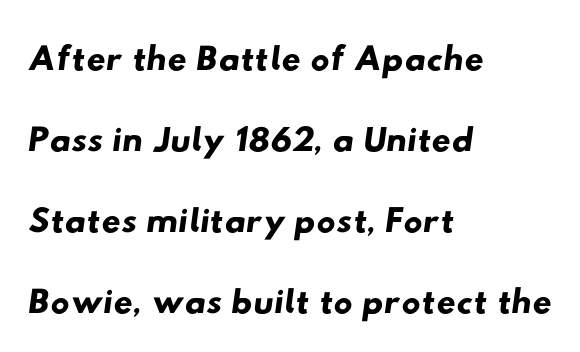
Q: Is the typeface a serif or a sans-serif typeface? A: Sans-serif.
Q: Is the text underlined? A: No.
Q: How is the paragraph aligned? A: Left-aligned.
Q: Is the spacing between letters normal or unusually wide? A: Normal.
Q: Is the spacing between lines tight, normal or loose? A: Normal.
Q: Width (condensed, normal, or wide)? A: Wide.
Q: Stroke contrast? A: Low.
Q: x-height? A: Small.
Q: Monospaced? A: No.
